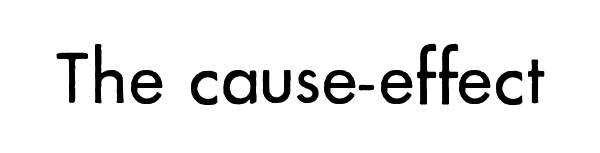
{"serif": "no", "italic": "no", "bold": "no", "weight": "regular", "width": "normal", "stroke_contrast": "low", "x_height": "small", "monospaced": "no", "underline": "no", "letter_spacing": "normal", "letter_spacing_em": 0.0, "glyph_px": 78}
